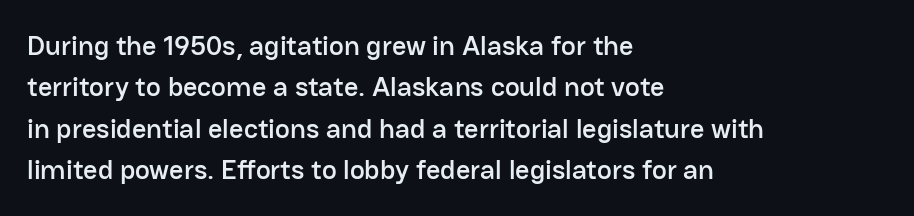
Left-aligned paragraph, ragged on the right. Notice how the stems are strictly vertical — no italics here. Varying glyph widths throughout — classic text-font behaviour. This block has exactly the height ordinary leading produces. Stroke terminals: plain, sans-serif. Glyph-to-glyph distance matches everyday printed text.
